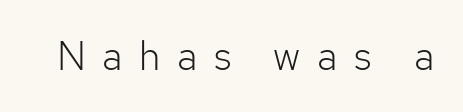
{"serif": "no", "italic": "no", "bold": "no", "weight": "light", "width": "normal", "stroke_contrast": "low", "x_height": "medium", "monospaced": "no", "underline": "no", "letter_spacing": "wide", "letter_spacing_em": 0.41, "glyph_px": 40}
